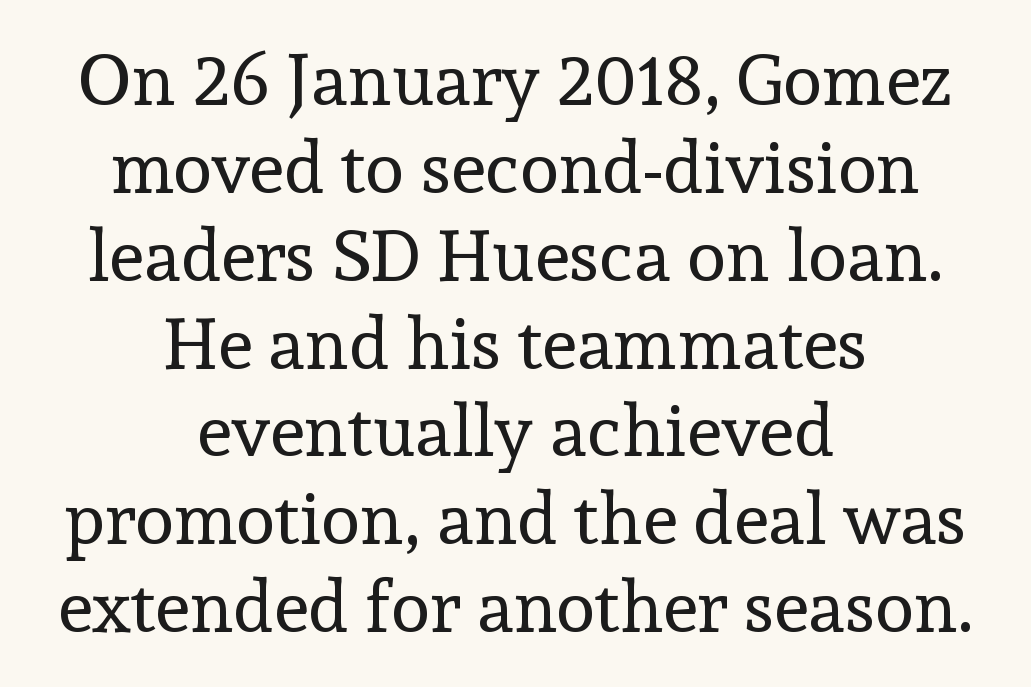
Q: Is the text bold? A: No.
Q: Is the text italic (slanted)? A: No, it is upright.
Q: Is the typeface a serif or a sans-serif typeface? A: Serif.
Q: Is the text underlined? A: No.
Q: How is the paragraph aligned? A: Centered.
Q: Is the spacing between letters normal or unusually wide? A: Normal.
Q: Width (condensed, normal, or wide)? A: Normal.
Q: x-height? A: Medium.
Q: Monospaced? A: No.
